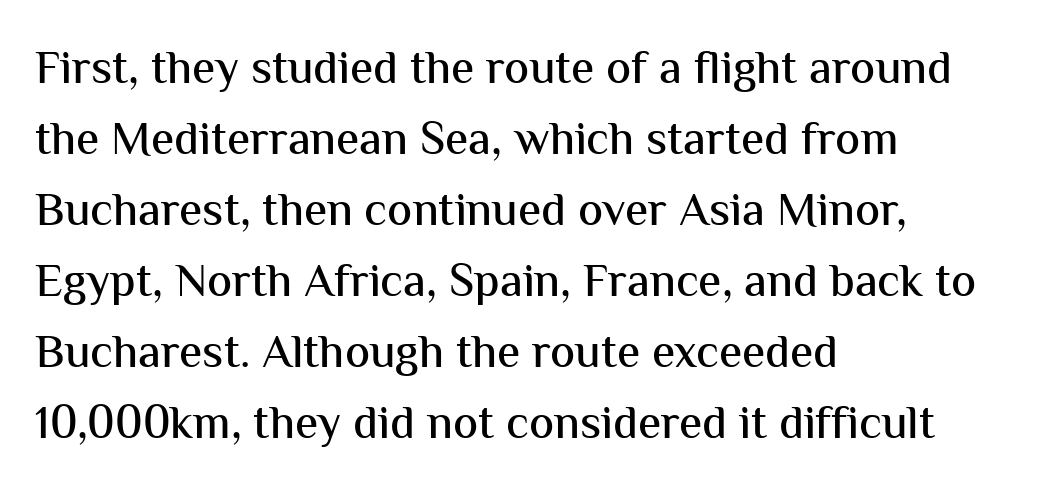
{"serif": "no", "italic": "no", "width": "normal", "stroke_contrast": "medium", "x_height": "medium", "monospaced": "no", "underline": "no", "align": "left", "line_spacing": "normal", "line_spacing_ratio": 1.51, "letter_spacing": "normal", "letter_spacing_em": 0.0, "glyph_px": 47}
